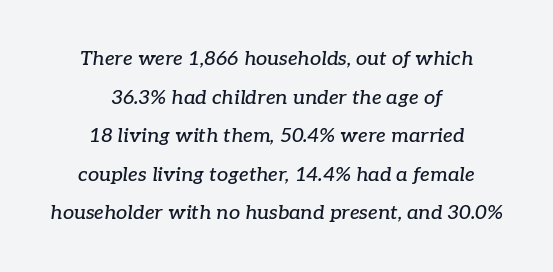
The image shows 20 px text type, italic (leaning right); set centered, loose line spacing (1.93x), normal letter spacing, not underlined.
